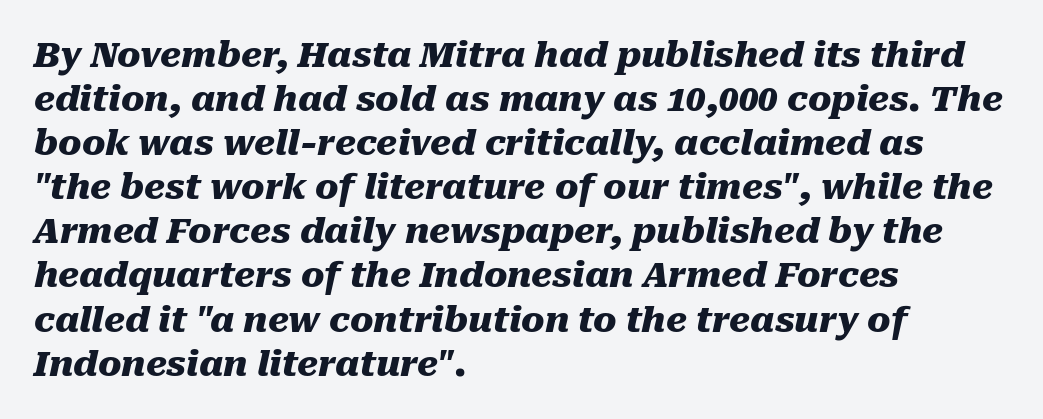
{"italic": "yes", "lean": "right", "slant_degrees": 10, "bold": "yes", "weight": "heavy", "width": "normal", "stroke_contrast": "medium", "x_height": "medium", "monospaced": "no", "underline": "no", "align": "left", "line_spacing": "normal", "line_spacing_ratio": 1.26, "letter_spacing": "normal", "letter_spacing_em": 0.0, "glyph_px": 35}
